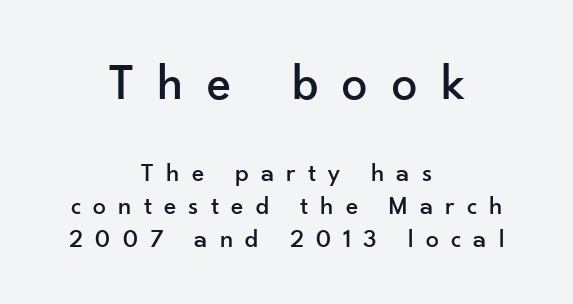
Q: Is the text italic (slanted)? A: No, it is upright.
Q: Is the typeface a serif or a sans-serif typeface? A: Sans-serif.
Q: Is the text underlined? A: No.
Q: How is the paragraph aligned? A: Centered.
Q: Is the spacing between letters normal or unusually wide? A: Unusually wide.
Q: Is the spacing between lines tight, normal or loose? A: Normal.
Q: Which block of text is set in a larger size, the first (top) or the second (bottom)? A: The first (top) one.
Q: Width (condensed, normal, or wide)? A: Normal.
Q: Stroke contrast? A: Low.
Q: x-height? A: Small.
Q: Monospaced? A: No.
